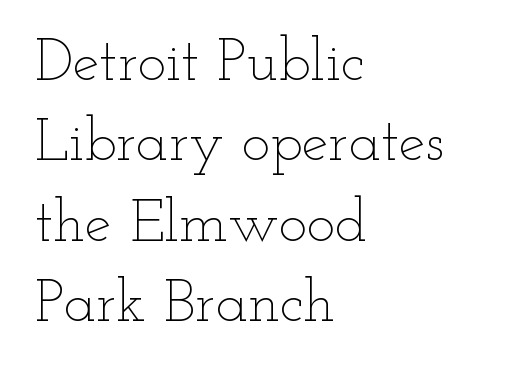
The image shows 60 px thin, wide type, upright; set left-aligned, normal line spacing (1.34x), normal letter spacing, not underlined; low stroke contrast and a small x-height.
